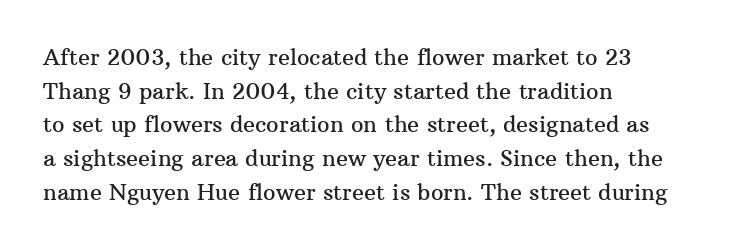
Q: Is the text italic (slanted)? A: No, it is upright.
Q: Is the text underlined? A: No.
Q: How is the paragraph aligned? A: Left-aligned.
Q: Is the spacing between letters normal or unusually wide? A: Normal.
Q: Is the spacing between lines tight, normal or loose? A: Normal.
